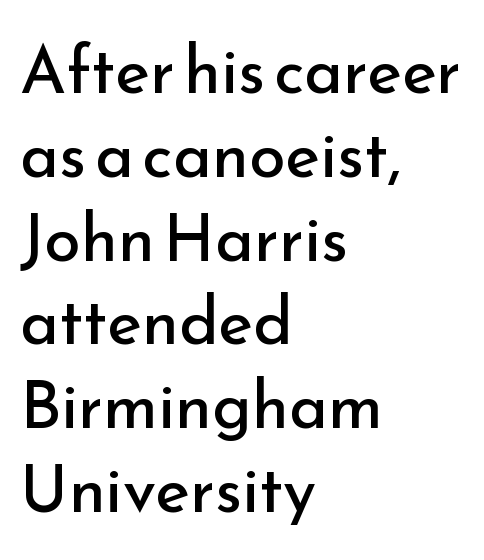
{"serif": "no", "italic": "no", "bold": "no", "weight": "regular", "width": "normal", "stroke_contrast": "low", "x_height": "small", "monospaced": "no", "underline": "no", "align": "left", "line_spacing": "normal", "line_spacing_ratio": 1.27, "letter_spacing": "normal", "letter_spacing_em": 0.0, "glyph_px": 66}
